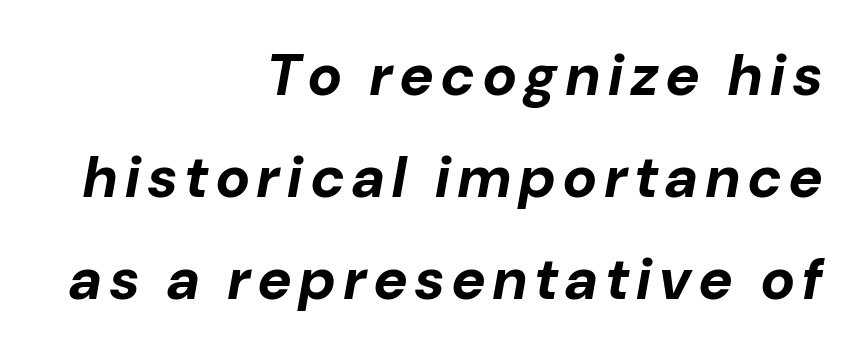
Q: Is the text bold? A: Yes.
Q: Is the text italic (slanted)? A: Yes, it leans right by about 10 degrees.
Q: Is the text underlined? A: No.
Q: How is the paragraph aligned? A: Right-aligned.
Q: Width (condensed, normal, or wide)? A: Normal.
Q: Stroke contrast? A: Low.
Q: x-height? A: Medium.
Q: Monospaced? A: No.
